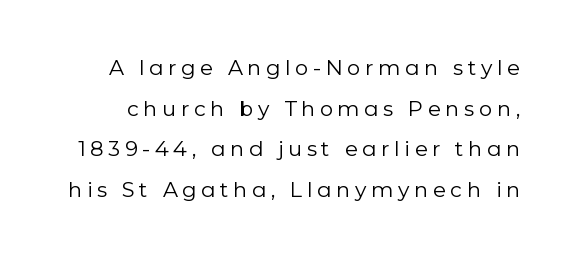
Stroke mass is kept to a normal reading level or below. Loosely led — the rows are spread out. Characters follow at a spacing far wider than the type designer built in. The area under the type is left untouched. Posture: upright roman.
